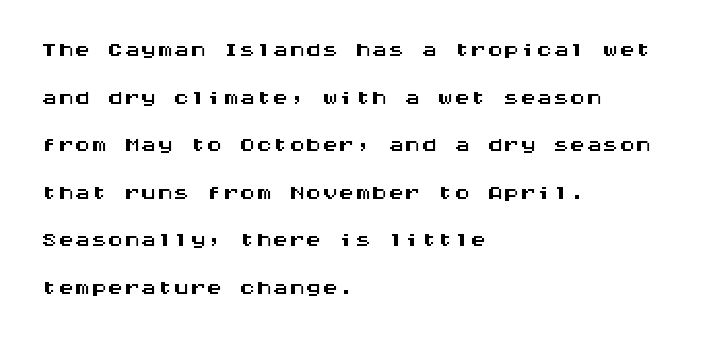
The image shows 33 px wide sans-serif type, upright, monospaced; set left-aligned, normal line spacing (1.44x), normal letter spacing, not underlined; medium stroke contrast and a large x-height.
